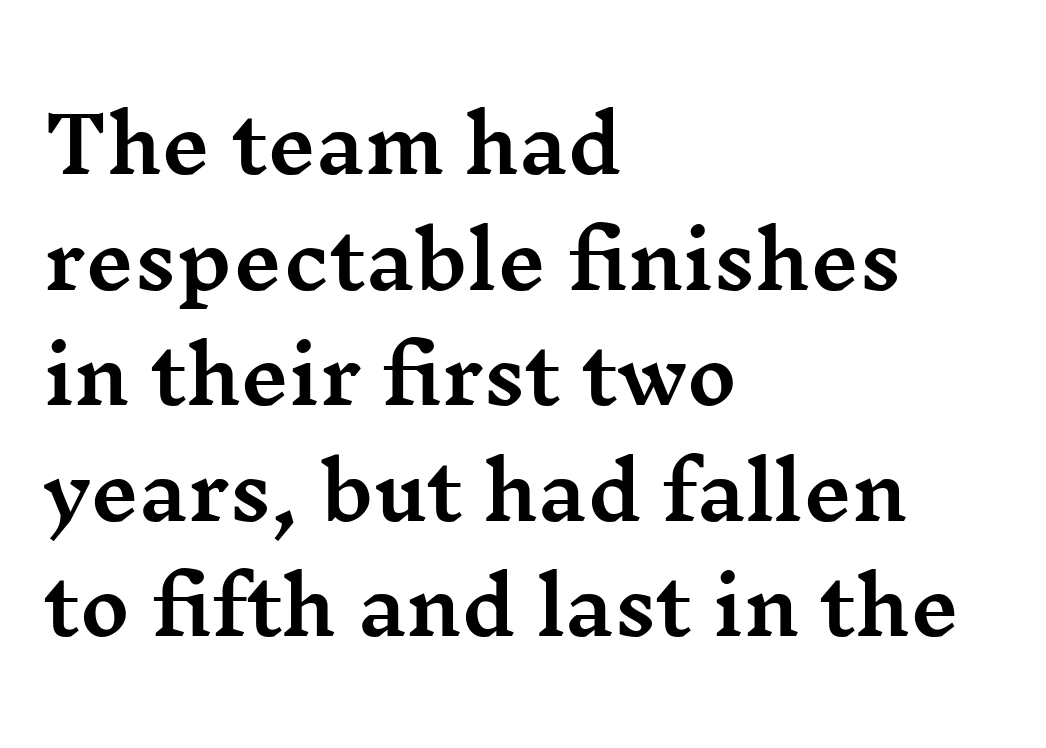
Style check: upright. Is this a fixed-width face? No — the glyphs have proportional, varying widths. The rag falls on the right side of this text block. A typesetter would label this face a serif. In terms of letterspacing, this is plain default setting.
